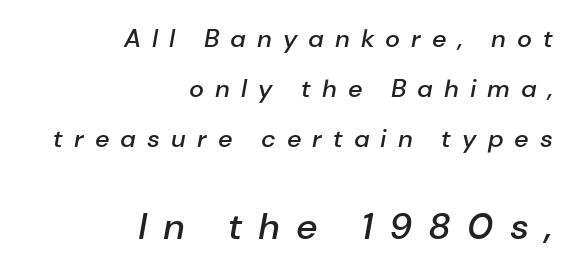
The sample has been set in demibold, a notch under bold. The zone under the glyphs is completely vacant. Note the varied advance widths — an 'i' is clearly narrower than an 'm'. Is the type slanted? Yes — the strokes lean at a clear angle. The compositor pushed each line to the right boundary.
